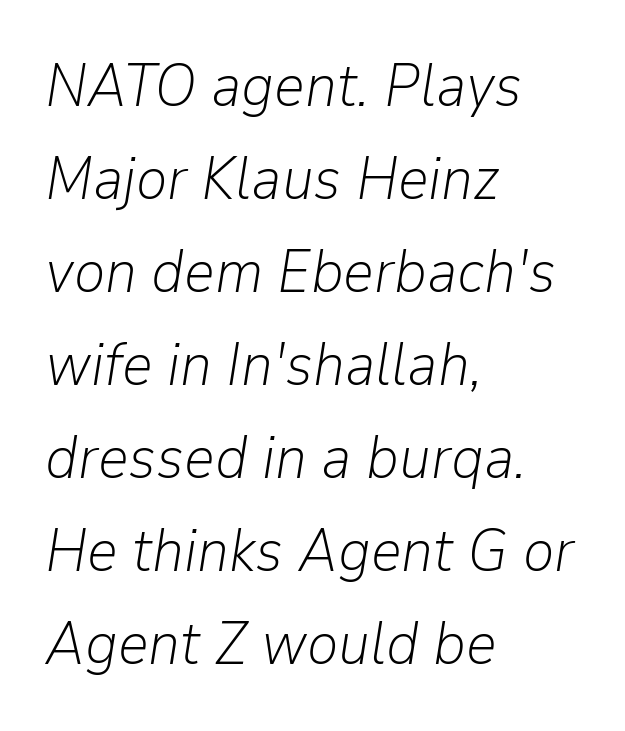
{"italic": "yes", "lean": "right", "slant_degrees": 9, "bold": "no", "weight": "light", "width": "normal", "stroke_contrast": "low", "x_height": "medium", "monospaced": "no", "underline": "no", "align": "left", "line_spacing": "normal", "line_spacing_ratio": 1.55, "letter_spacing": "normal", "letter_spacing_em": 0.0, "glyph_px": 60}
